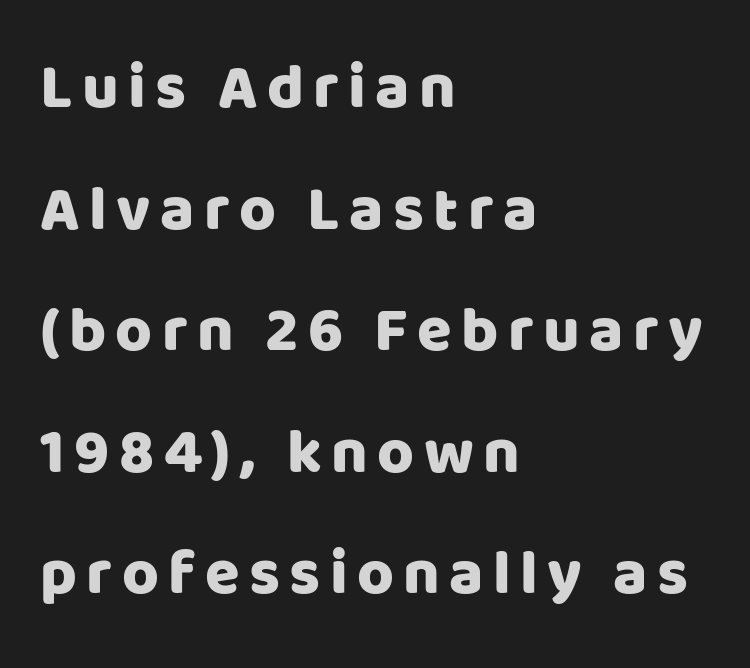
{"serif": "no", "italic": "no", "width": "normal", "stroke_contrast": "low", "x_height": "large", "monospaced": "no", "underline": "no", "align": "left", "line_spacing": "loose", "line_spacing_ratio": 1.93, "glyph_px": 63}
